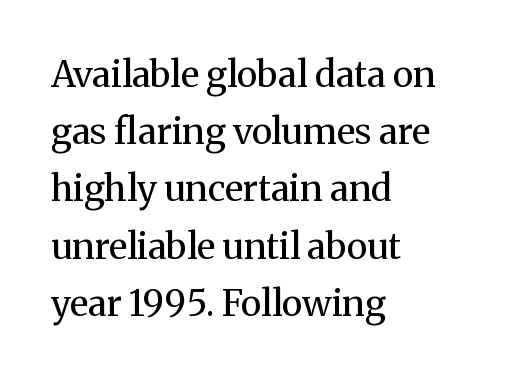
{"serif": "yes", "italic": "no", "bold": "no", "weight": "regular", "width": "normal", "stroke_contrast": "medium", "x_height": "medium", "monospaced": "no", "underline": "no", "align": "left", "line_spacing": "normal", "line_spacing_ratio": 1.59, "letter_spacing": "normal", "letter_spacing_em": 0.0, "glyph_px": 36}
